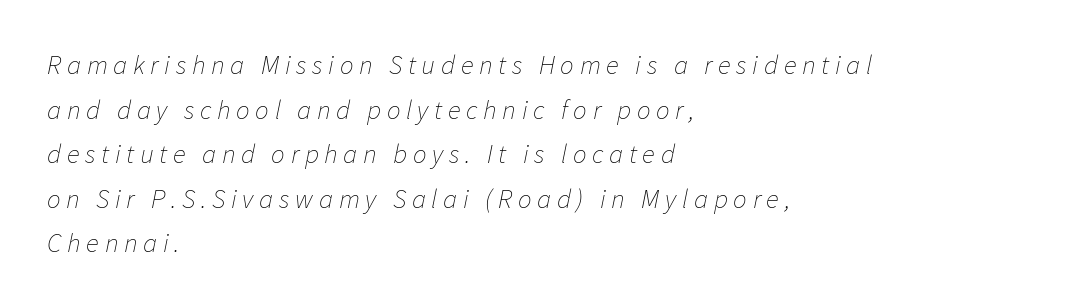
The image shows 27 px text type, italic (leaning right); set left-aligned, normal line spacing (1.65x), unusually wide letter spacing (+0.21 em), not underlined.
